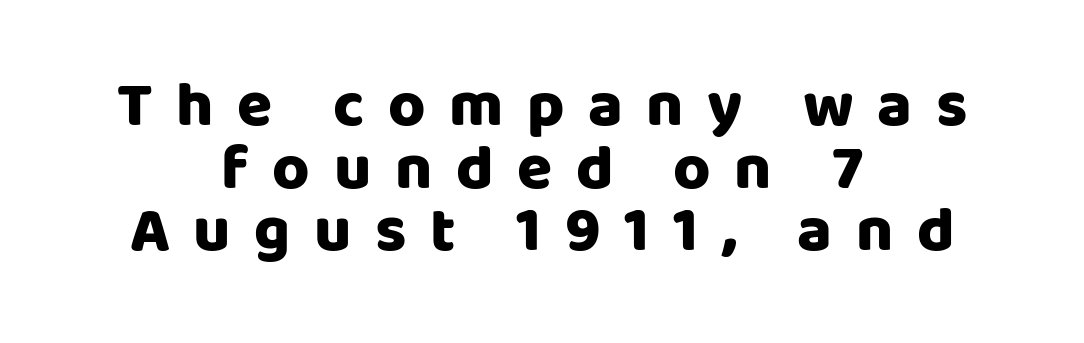
The foot of each line stays bare and open. A typesetter would call this proportional, since set widths differ per character. Students, note that the glyphs here are deliberately spaced far apart. Regarding serifs, this sample does without them. Notice how thick the strokes are: this is what a full bold looks like.
